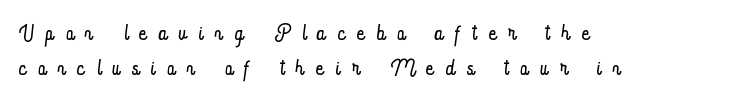
The image shows 31 px light, condensed type; set left-aligned, tight line spacing (1.13x), unusually wide letter spacing (+0.4 em), not underlined; low stroke contrast and a small x-height.
